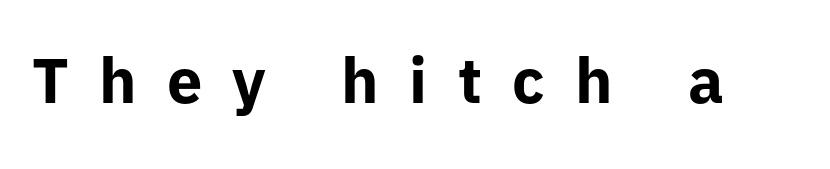
The image shows 63 px bold sans-serif type, upright; set unusually wide letter spacing (+0.48 em), not underlined; low stroke contrast and a medium x-height.
